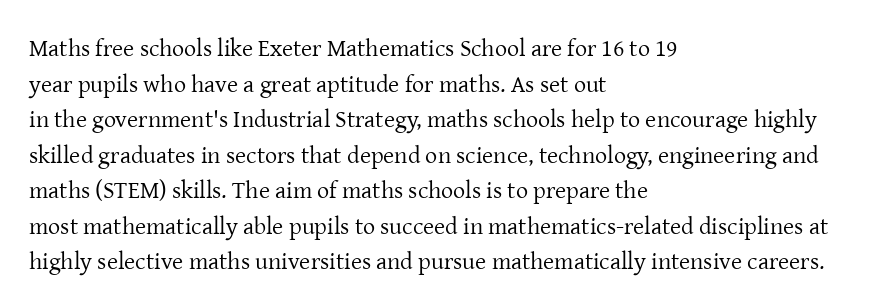
No italicization has been applied; the sample stays upright. Each line starts at the same left margin while the right side varies. Weight: regular or lighter. Compared with typical paragraphs, the rows here are spaced about the same. No extra tracking has been applied to these lines. Any mark beneath the type? The region is blank.
